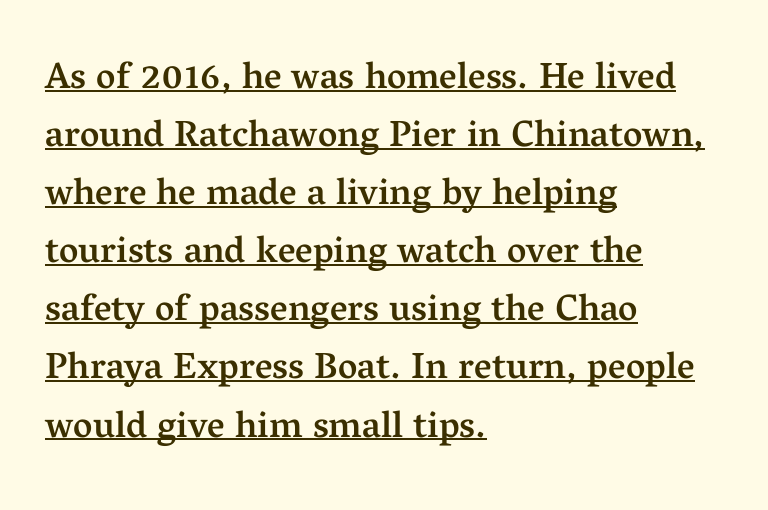
You could not count columns in this text — the font is proportionally spaced. Vertical strokes here are truly vertical. The vertical gap from one line to the next is medium. The line texture is even and compact thanks to regular tracking.
